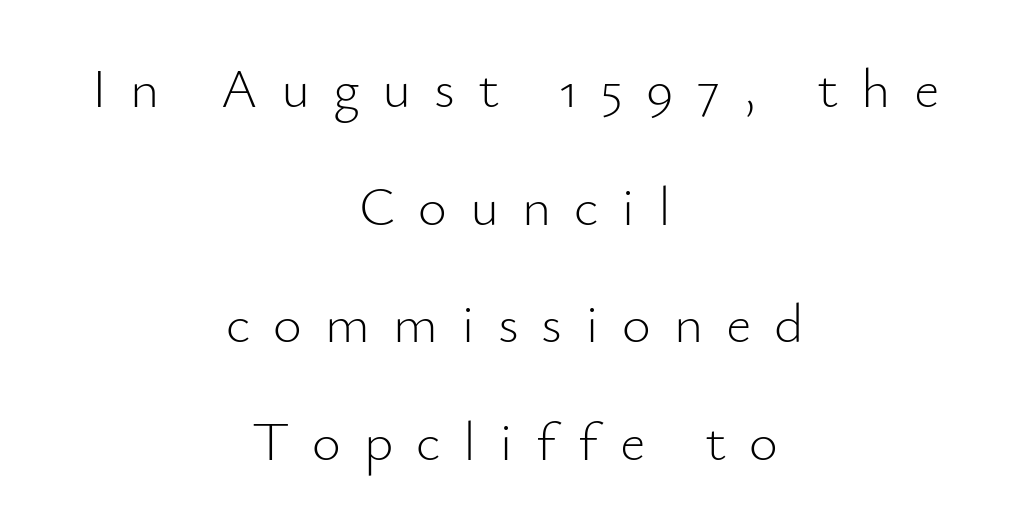
The image shows 56 px light sans-serif type, upright; set centered, loose line spacing (2.1x), unusually wide letter spacing (+0.41 em), not underlined; low stroke contrast and a small x-height.
